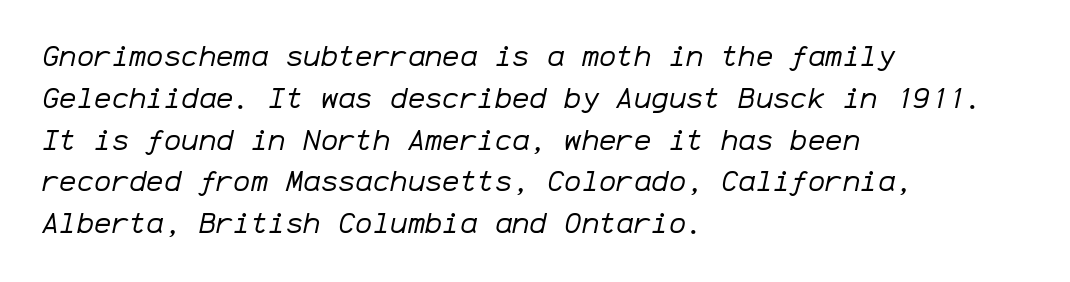
{"italic": "yes", "lean": "right", "slant_degrees": 12, "bold": "no", "weight": "regular", "width": "normal", "stroke_contrast": "low", "x_height": "medium", "monospaced": "yes", "underline": "no", "align": "left", "line_spacing": "normal", "line_spacing_ratio": 1.44, "letter_spacing": "normal", "letter_spacing_em": 0.0, "glyph_px": 29}
